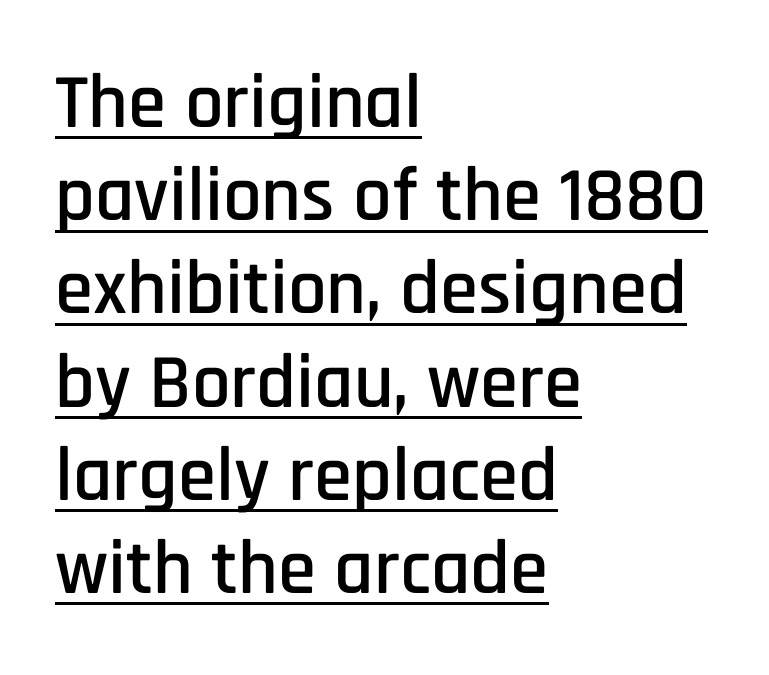
The image shows 77 px condensed sans-serif type, upright; set left-aligned, line spacing 1.21x, normal letter spacing, underlined; low stroke contrast and a large x-height.
